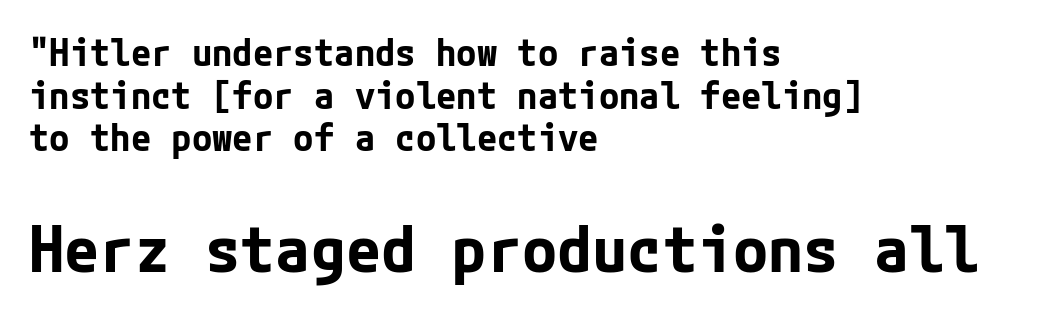
Style check: upright. Standard letterfit; no display-style spreading of the glyphs. Compare the two chunks: the lower has the greater cap height. Notice how thick the strokes are: this is what a full bold looks like. This rendering features lettering with no underline.
